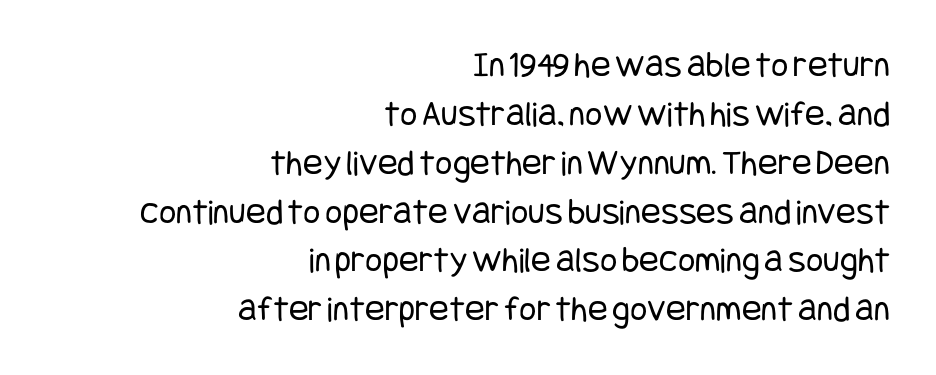
Does the lettering tilt? It doesn't — this is upright. All the whitespace from short lines collects on the left. The weight would be labelled regular, book, light, or lighter still. You could call the tracking neutral — neither tight nor loose. Is there much room between lines? A standard amount, neither cramped nor airy.
